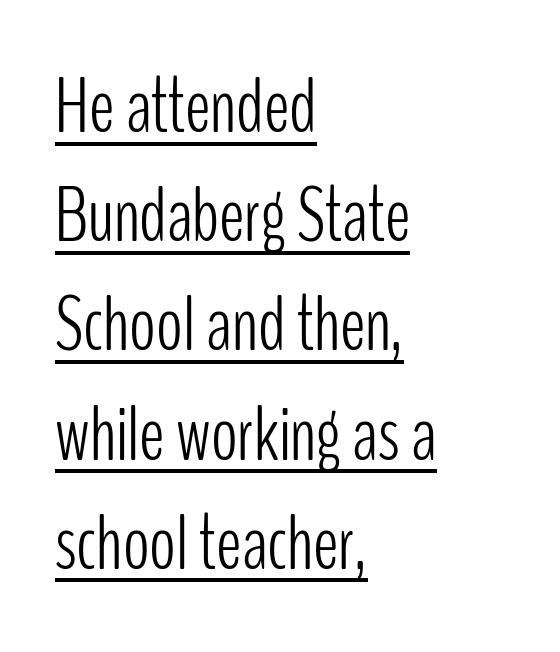
{"serif": "no", "italic": "no", "bold": "no", "weight": "light", "width": "condensed", "stroke_contrast": "low", "x_height": "medium", "monospaced": "no", "underline": "yes", "align": "left", "line_spacing": "normal", "line_spacing_ratio": 1.4, "letter_spacing": "normal", "letter_spacing_em": 0.0, "glyph_px": 78}
